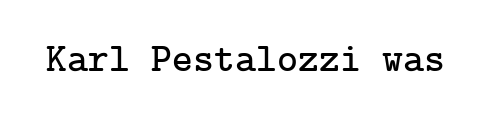
{"serif": "yes", "italic": "no", "width": "normal", "stroke_contrast": "low", "x_height": "medium", "underline": "no", "letter_spacing": "normal", "letter_spacing_em": 0.0, "glyph_px": 40}
